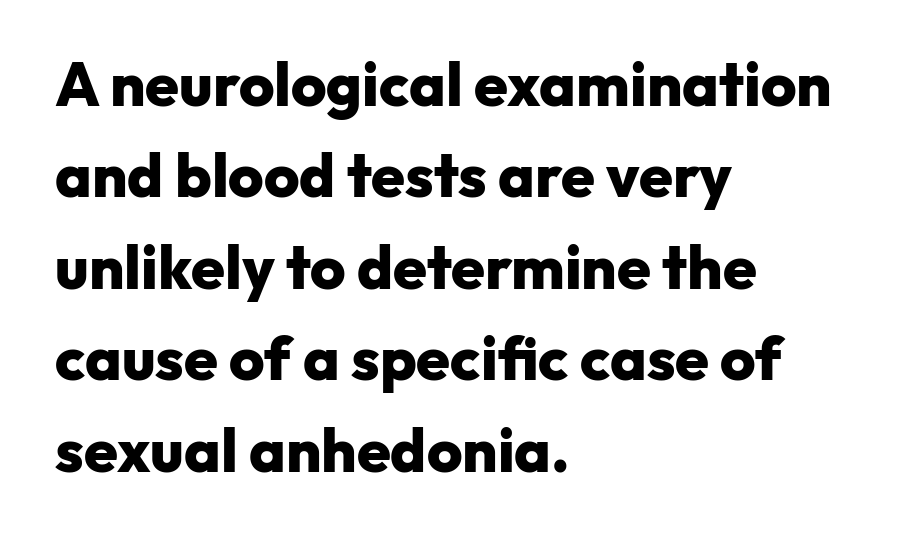
Q: Is the text bold? A: Yes.
Q: Is the text italic (slanted)? A: No, it is upright.
Q: Is the typeface a serif or a sans-serif typeface? A: Sans-serif.
Q: Is the text underlined? A: No.
Q: How is the paragraph aligned? A: Left-aligned.
Q: Is the spacing between letters normal or unusually wide? A: Normal.
Q: Is the spacing between lines tight, normal or loose? A: Normal.
Q: Width (condensed, normal, or wide)? A: Normal.
Q: Stroke contrast? A: Low.
Q: x-height? A: Medium.
Q: Monospaced? A: No.
